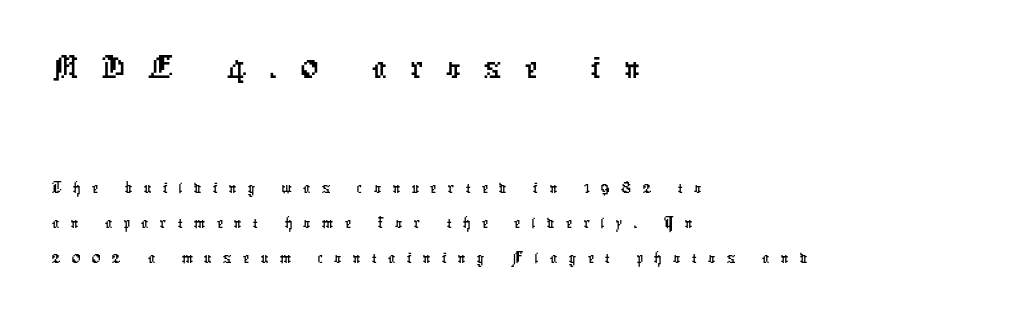
Q: Is the typeface a serif or a sans-serif typeface? A: Sans-serif.
Q: Is the text underlined? A: No.
Q: How is the paragraph aligned? A: Left-aligned.
Q: Is the spacing between letters normal or unusually wide? A: Unusually wide.
Q: Is the spacing between lines tight, normal or loose? A: Tight.
Q: Which block of text is set in a larger size, the first (top) or the second (bottom)? A: The first (top) one.
Q: Width (condensed, normal, or wide)? A: Condensed.
Q: Stroke contrast? A: Low.
Q: x-height? A: Medium.
Q: Monospaced? A: No.
